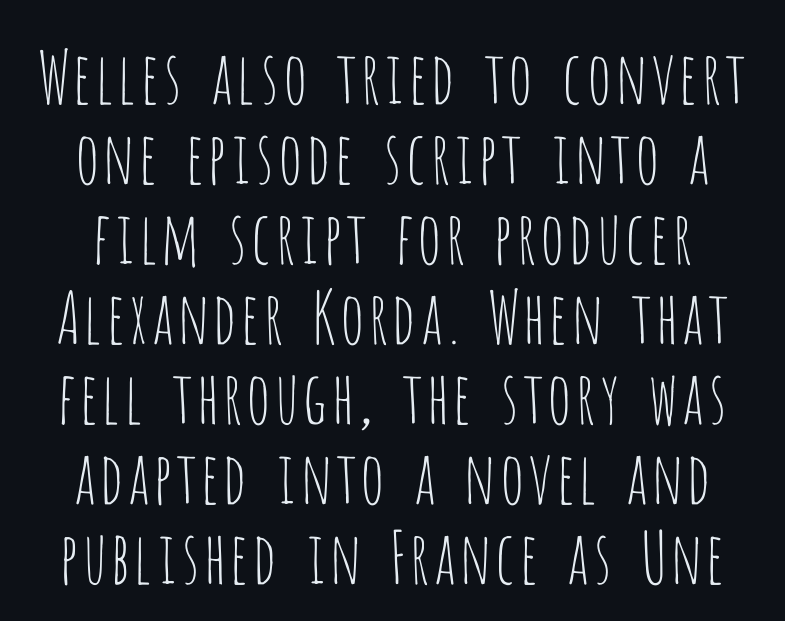
Q: Is the text bold? A: No.
Q: Is the text italic (slanted)? A: No, it is upright.
Q: Is the typeface a serif or a sans-serif typeface? A: Sans-serif.
Q: Is the text underlined? A: No.
Q: Is the spacing between letters normal or unusually wide? A: Normal.
Q: Is the spacing between lines tight, normal or loose? A: Tight.
Q: Width (condensed, normal, or wide)? A: Condensed.
Q: Stroke contrast? A: Low.
Q: x-height? A: Large.
Q: Monospaced? A: No.
